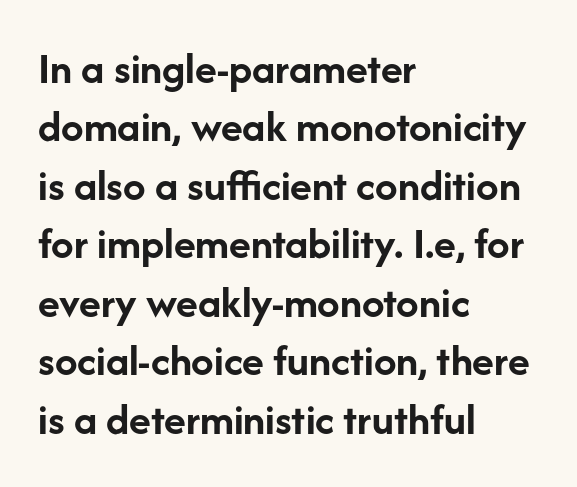
Where is the straight margin? On the left. Descenders hang freely into open space. Designer's note — italics off, roman on. Proportional: the letters do not fall into vertical columns.
